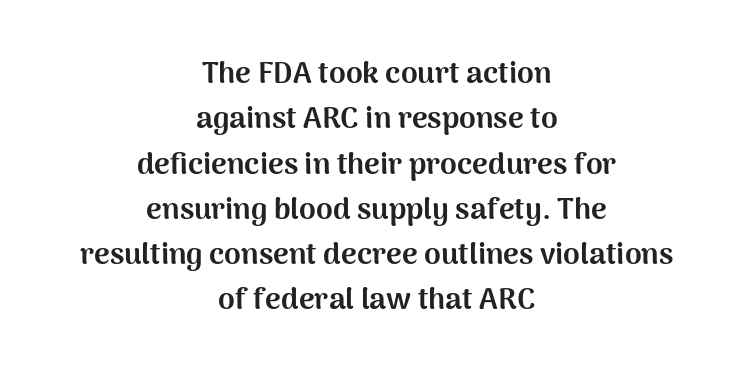
{"serif": "no", "italic": "no", "bold": "yes", "weight": "bold", "width": "normal", "stroke_contrast": "medium", "x_height": "medium", "monospaced": "no", "underline": "no", "align": "center", "line_spacing": "normal", "line_spacing_ratio": 1.51, "letter_spacing": "normal", "letter_spacing_em": 0.0, "glyph_px": 30}
